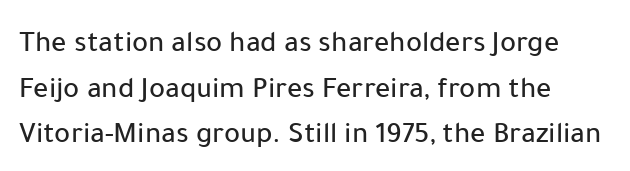
Q: Is the text italic (slanted)? A: No, it is upright.
Q: Is the typeface a serif or a sans-serif typeface? A: Sans-serif.
Q: Is the text underlined? A: No.
Q: How is the paragraph aligned? A: Left-aligned.
Q: Is the spacing between letters normal or unusually wide? A: Normal.
Q: Is the spacing between lines tight, normal or loose? A: Normal.
Q: Width (condensed, normal, or wide)? A: Normal.
Q: Stroke contrast? A: Low.
Q: x-height? A: Medium.
Q: Monospaced? A: No.
